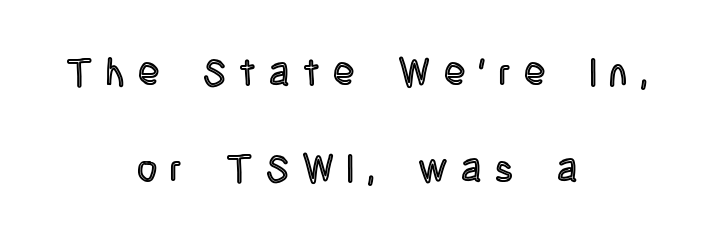
Q: Is the text italic (slanted)? A: No, it is upright.
Q: Is the text underlined? A: No.
Q: How is the paragraph aligned? A: Centered.
Q: Is the spacing between letters normal or unusually wide? A: Unusually wide.
Q: Is the spacing between lines tight, normal or loose? A: Loose.
Q: Width (condensed, normal, or wide)? A: Condensed.
Q: x-height? A: Large.
Q: Monospaced? A: No.
